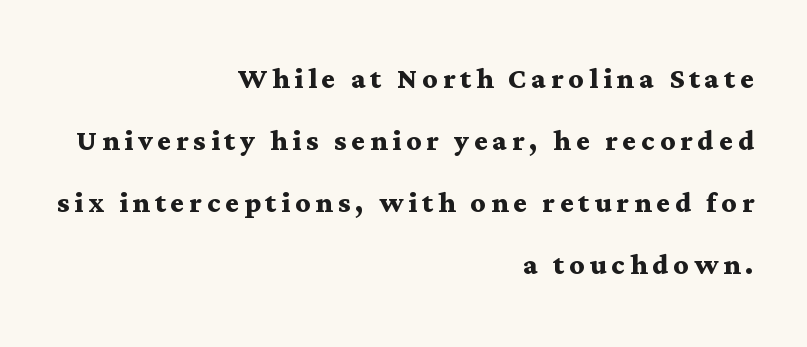
Q: Is the text bold? A: Yes.
Q: Is the text italic (slanted)? A: No, it is upright.
Q: Is the typeface a serif or a sans-serif typeface? A: Serif.
Q: Is the text underlined? A: No.
Q: How is the paragraph aligned? A: Right-aligned.
Q: Is the spacing between lines tight, normal or loose? A: Normal.
Q: Width (condensed, normal, or wide)? A: Wide.
Q: Stroke contrast? A: Medium.
Q: x-height? A: Medium.
Q: Monospaced? A: No.
